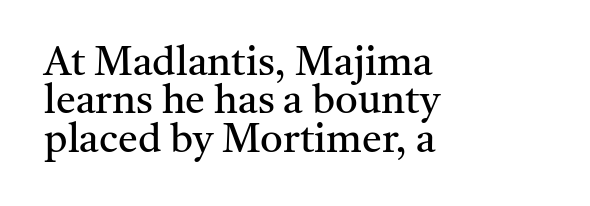
{"serif": "yes", "italic": "no", "bold": "no", "weight": "regular", "width": "normal", "stroke_contrast": "medium", "x_height": "medium", "monospaced": "no", "underline": "no", "align": "left", "line_spacing": "tight", "line_spacing_ratio": 0.96, "letter_spacing": "normal", "letter_spacing_em": 0.0, "glyph_px": 40}
